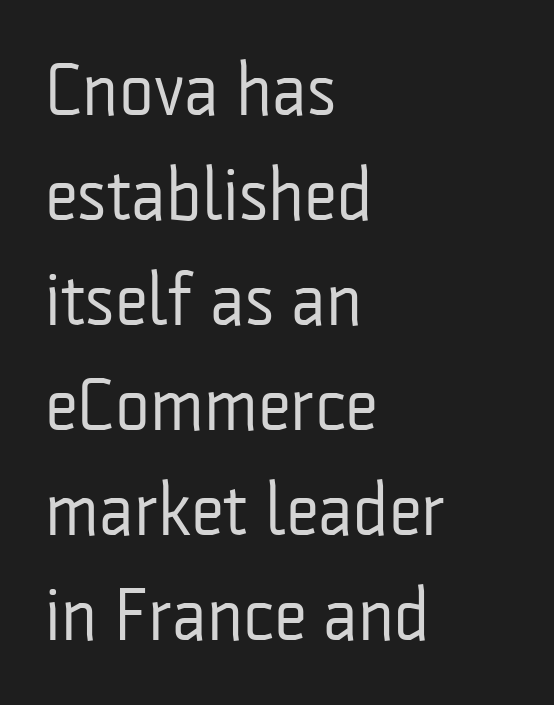
Is this a fixed-width face? No — the glyphs have proportional, varying widths. Unlike a traditional serif, this face leaves its strokes unadorned. Counters stay open thanks to moderate or lighter strokes. Characters follow at the spacing the type designer built in. The paragraph shown leans on its left margin.
